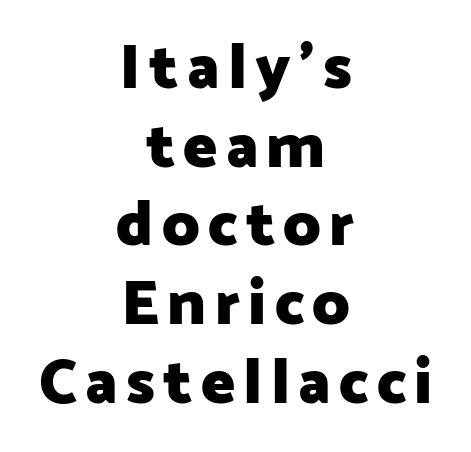
{"serif": "no", "italic": "no", "bold": "yes", "weight": "heavy", "width": "normal", "stroke_contrast": "low", "x_height": "medium", "monospaced": "no", "underline": "no", "align": "center", "line_spacing_ratio": 1.23, "glyph_px": 64}
